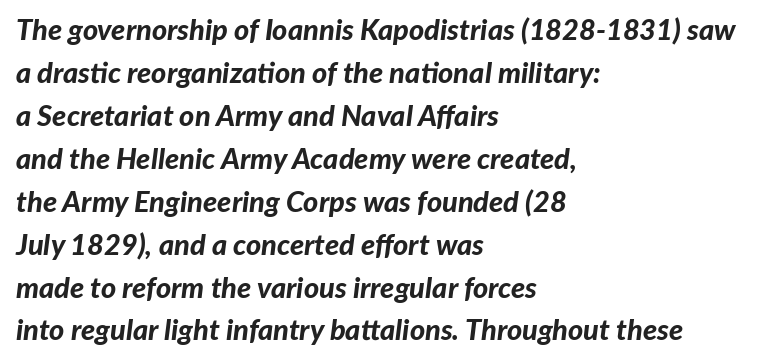
Chunky letters — that's bold for sure. Tracking here is standard; glyphs follow each other at the usual distance. These lines stack with their left ends in a neat column. These lines are rendered in a variable-pitch font. In terms of leading, this rendering sits right in the middle.
